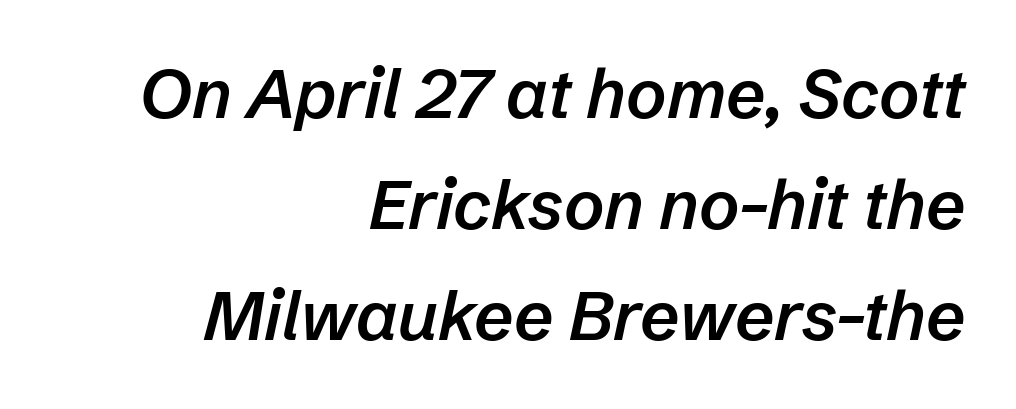
{"italic": "yes", "lean": "right", "slant_degrees": 12, "bold": "semi", "weight": "semibold", "width": "normal", "stroke_contrast": "low", "x_height": "medium", "monospaced": "no", "underline": "no", "align": "right", "line_spacing": "normal", "line_spacing_ratio": 1.61, "letter_spacing": "normal", "letter_spacing_em": 0.0, "glyph_px": 69}
